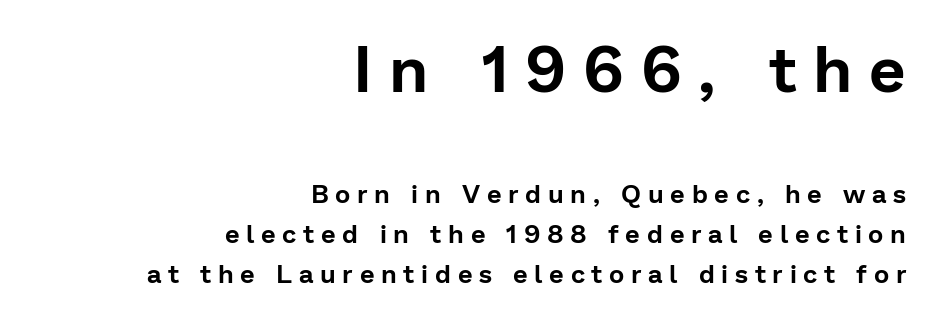
The image shows 65 px sans-serif type, upright; set right-aligned, normal line spacing (1.53x), unusually wide letter spacing (+0.26 em), not underlined; the first (top) block is 2.5x larger; low stroke contrast and a medium x-height.
